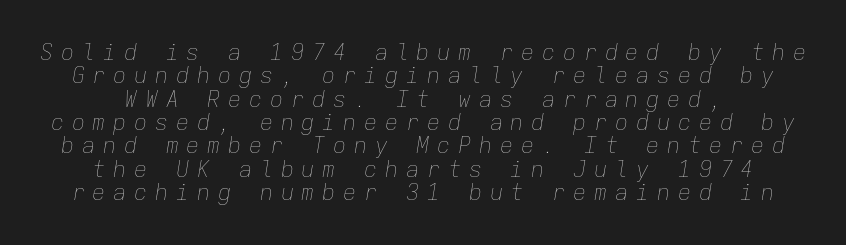
Q: Is the text bold? A: No.
Q: Is the text italic (slanted)? A: Yes, it leans right by about 9 degrees.
Q: Is the text underlined? A: No.
Q: Is the spacing between letters normal or unusually wide? A: Unusually wide.
Q: Is the spacing between lines tight, normal or loose? A: Tight.
